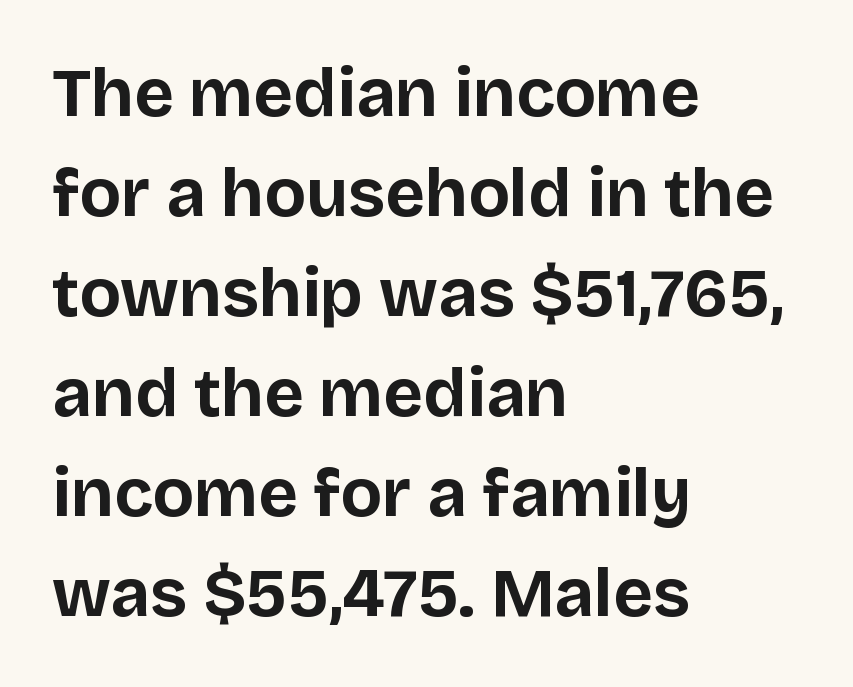
Q: Is the text bold? A: Yes.
Q: Is the text italic (slanted)? A: No, it is upright.
Q: Is the typeface a serif or a sans-serif typeface? A: Sans-serif.
Q: Is the text underlined? A: No.
Q: How is the paragraph aligned? A: Left-aligned.
Q: Is the spacing between letters normal or unusually wide? A: Normal.
Q: Is the spacing between lines tight, normal or loose? A: Normal.
Q: Width (condensed, normal, or wide)? A: Normal.
Q: Stroke contrast? A: Low.
Q: x-height? A: Large.
Q: Monospaced? A: No.
